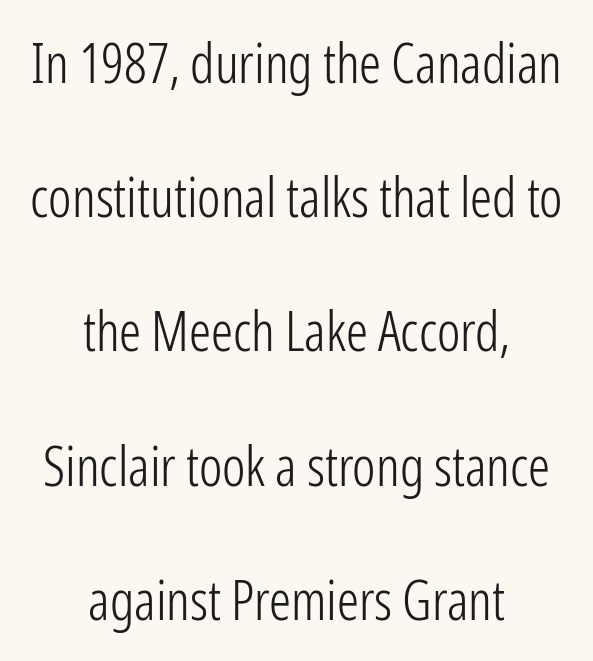
{"serif": "no", "italic": "no", "bold": "no", "weight": "light", "width": "condensed", "stroke_contrast": "low", "x_height": "medium", "monospaced": "no", "underline": "no", "align": "center", "line_spacing": "loose", "line_spacing_ratio": 2.44, "letter_spacing": "normal", "letter_spacing_em": 0.0, "glyph_px": 55}
